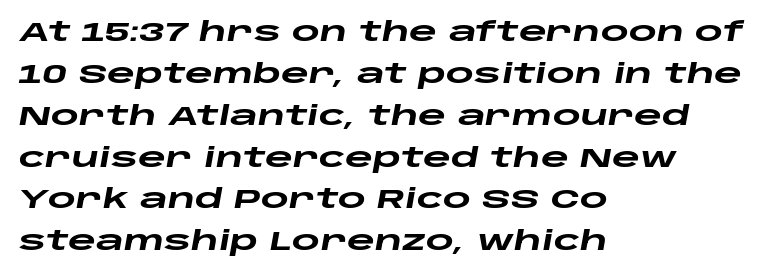
The image shows 27 px bold type, italic (leaning right); set left-aligned, normal line spacing (1.55x), normal letter spacing, not underlined.
